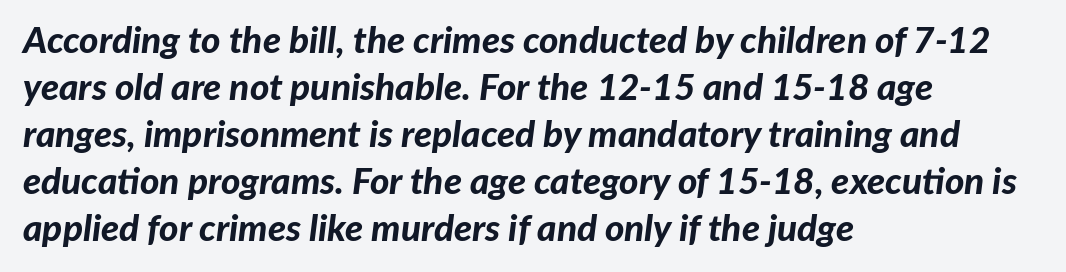
{"italic": "yes", "lean": "right", "slant_degrees": 7, "bold": "yes", "weight": "bold", "width": "normal", "stroke_contrast": "low", "x_height": "medium", "monospaced": "no", "underline": "no", "align": "left", "line_spacing": "normal", "line_spacing_ratio": 1.27, "letter_spacing": "normal", "letter_spacing_em": 0.0, "glyph_px": 37}
